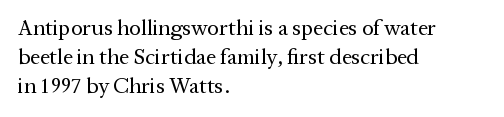
{"italic": "no", "bold": "no", "underline": "no", "align": "left", "line_spacing": "normal", "line_spacing_ratio": 1.31, "letter_spacing": "normal", "letter_spacing_em": 0.0, "glyph_px": 22}
